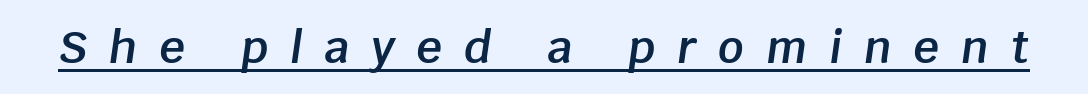
The image shows 45 px semibold type, italic (leaning right); set unusually wide letter spacing (+0.49 em), underlined; low stroke contrast and a large x-height.
